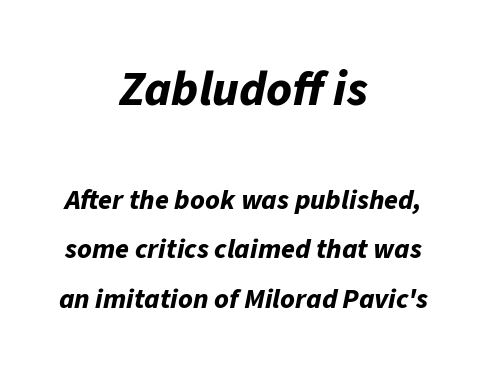
{"italic": "yes", "lean": "right", "slant_degrees": 11, "bold": "yes", "weight": "bold", "width": "normal", "stroke_contrast": "low", "x_height": "medium", "monospaced": "no", "underline": "no", "align": "center", "line_spacing_ratio": 1.77, "letter_spacing": "normal", "letter_spacing_em": 0.0, "larger_block": "first", "size_ratio": 1.75, "glyph_px": 49}
